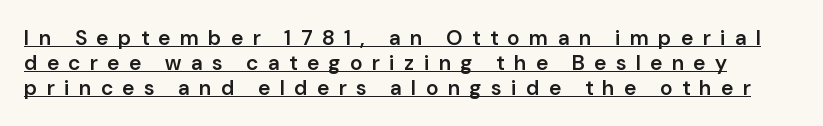
Ascenders rise straight up at ninety degrees. Its strokes are somewhat broadened, the hallmark of semibold type. The letterforms stand isolated, each surrounded by extra space. What decoration does the sample have? An underline.
